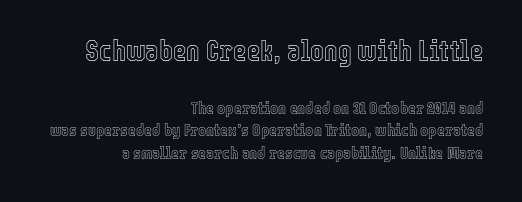
The rendering anchors every line to the right-hand side. Evenly set lines give the paragraph a standard silhouette. Scale decreases going downward across the two blocks. You can tell it's not italic because the verticals are truly vertical. Note the varied advance widths — an 'i' is clearly narrower than an 'm'.
